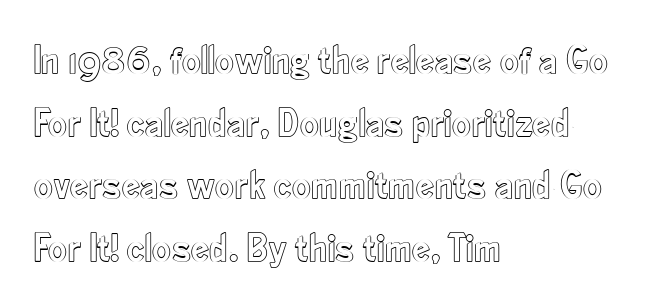
The image shows 41 px condensed type, upright; set left-aligned, normal line spacing (1.53x), normal letter spacing, not underlined; a small x-height.
